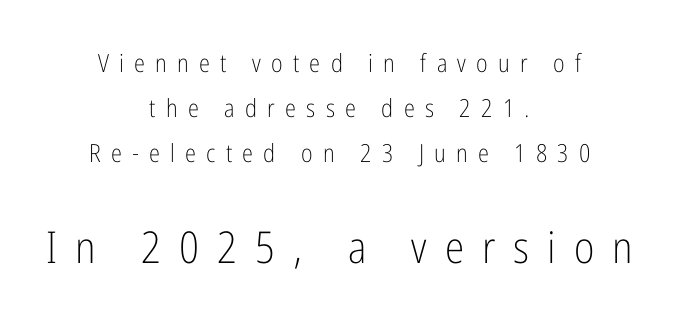
In this sample the second text group is rendered at the bigger scale. Unlike a traditional serif, this face leaves its strokes unadorned. The space beneath each line is pristine and unruled. You could not count columns in this text — the font is proportionally spaced. Where is the straight margin? There isn't one; the lines are centered. Tall strokes in this sample are plumb rather than angled.
